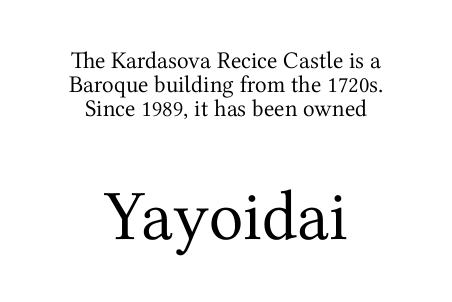
Q: Is the text bold? A: No.
Q: Is the text italic (slanted)? A: No, it is upright.
Q: Is the typeface a serif or a sans-serif typeface? A: Serif.
Q: Is the text underlined? A: No.
Q: How is the paragraph aligned? A: Centered.
Q: Is the spacing between letters normal or unusually wide? A: Normal.
Q: Is the spacing between lines tight, normal or loose? A: Tight.
Q: Which block of text is set in a larger size, the first (top) or the second (bottom)? A: The second (bottom) one.
Q: Width (condensed, normal, or wide)? A: Normal.
Q: Stroke contrast? A: Medium.
Q: x-height? A: Medium.
Q: Monospaced? A: No.
